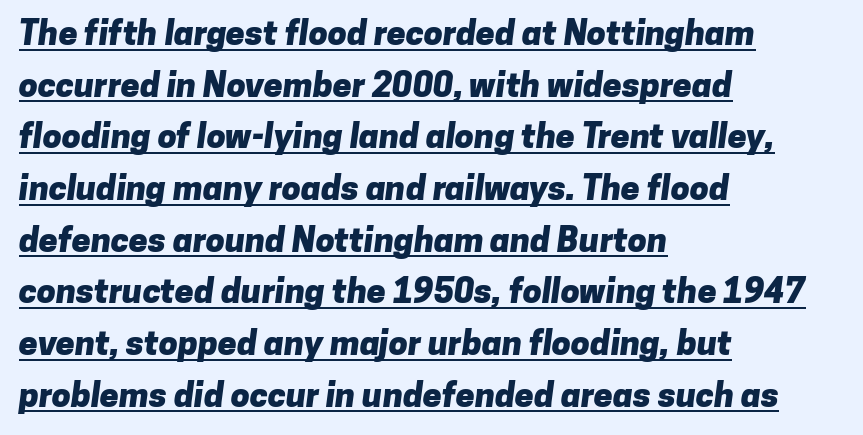
A typesetter would call this proportional, since set widths differ per character. These words are printed bold, with thick strokes throughout. Look at the bottom of the vertical strokes: they stop flat, with no serifs. A rule runs beneath these lines of type. If you drew a ruler down the left edge, every line would touch it. A typesetter would call this zero additional tracking.
